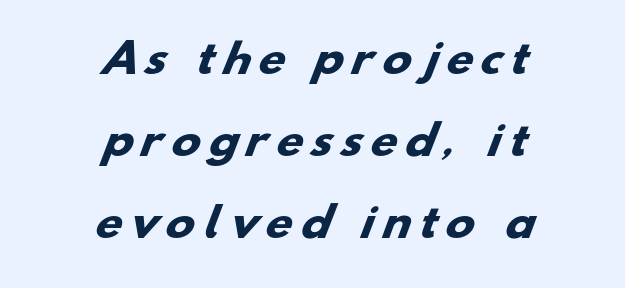
Unmarked baselines from the first word to the last. Whoever set this chose breathing room over compactness in the vertical rhythm. Honestly, the letter spacing is so wide it's the main thing you notice. The font family rendered here belongs to the sans-serif group.
